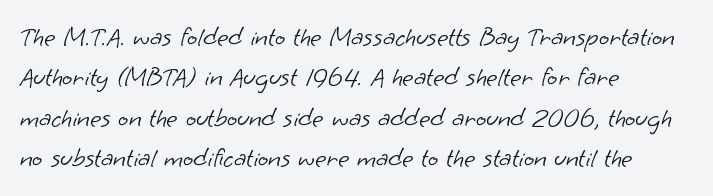
The image shows 27 px text type; set left-aligned, normal line spacing (1.5x), normal letter spacing, not underlined.
